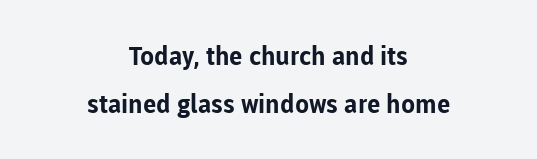
This sample is center-justified, so both line endings float freely. The specimen reads as upright at a glance. Descenders hang freely into open space. Letter spacing: default.
